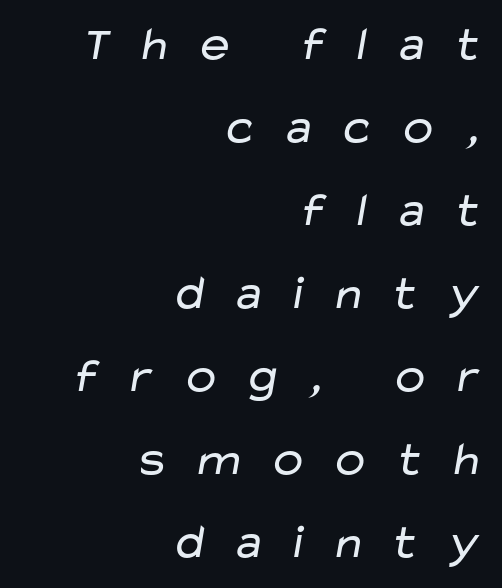
The image shows 48 px regular-weight, wide sans-serif type; set right-aligned, line spacing 1.73x, unusually wide letter spacing (+0.48 em), not underlined; low stroke contrast and a medium x-height.
